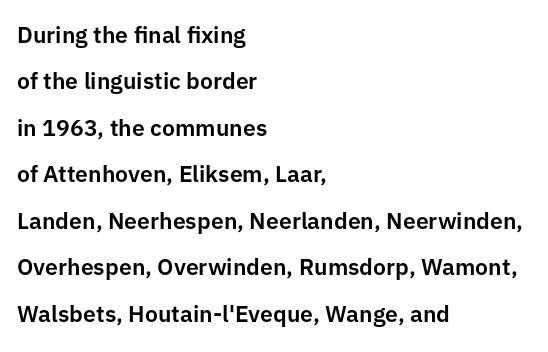
Q: Is the text italic (slanted)? A: No, it is upright.
Q: Is the text underlined? A: No.
Q: How is the paragraph aligned? A: Left-aligned.
Q: Is the spacing between letters normal or unusually wide? A: Normal.
Q: Is the spacing between lines tight, normal or loose? A: Loose.
